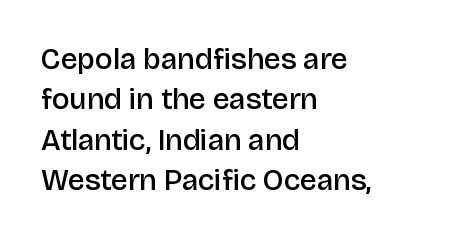
Q: Is the text bold? A: Semi-bold.
Q: Is the text italic (slanted)? A: No, it is upright.
Q: Is the typeface a serif or a sans-serif typeface? A: Sans-serif.
Q: Is the text underlined? A: No.
Q: How is the paragraph aligned? A: Left-aligned.
Q: Is the spacing between letters normal or unusually wide? A: Normal.
Q: Is the spacing between lines tight, normal or loose? A: Normal.
Q: Width (condensed, normal, or wide)? A: Normal.
Q: Stroke contrast? A: Low.
Q: x-height? A: Large.
Q: Monospaced? A: No.
